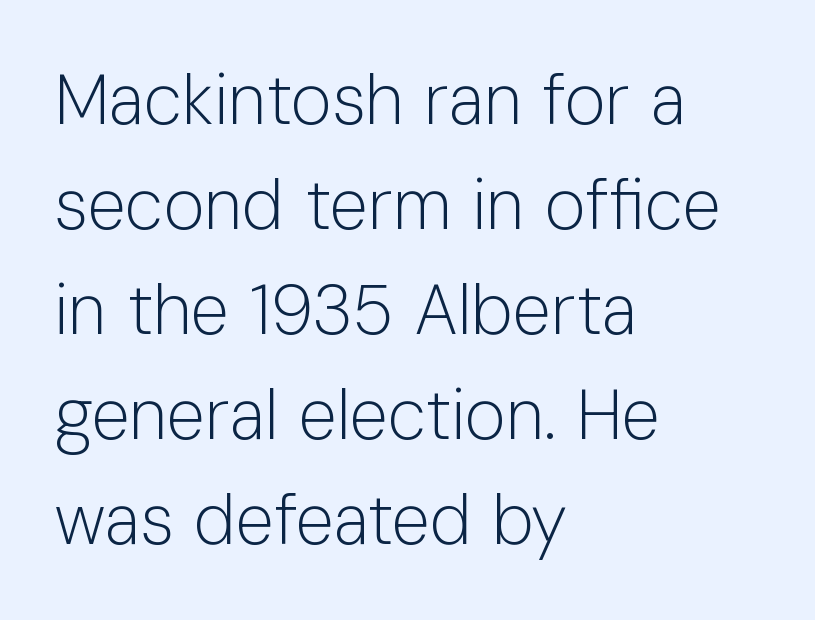
Inter-character spacing is left at the font's built-in metrics. Leftover space on each line is placed entirely after the last word. Quick note: not italic, upright. Evenly set lines give the paragraph a standard silhouette. The letters advance in unequal steps, a hallmark of proportional type.
